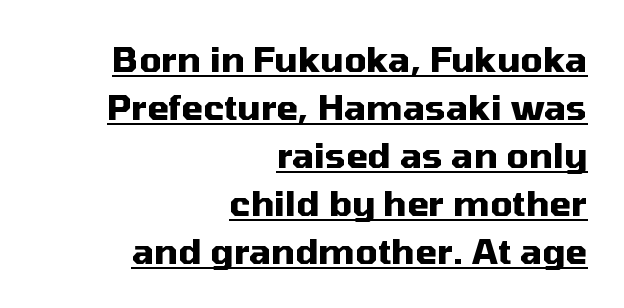
The image shows 35 px heavy sans-serif type, upright; set right-aligned, normal line spacing (1.37x), normal letter spacing, underlined; medium stroke contrast and a medium x-height.
